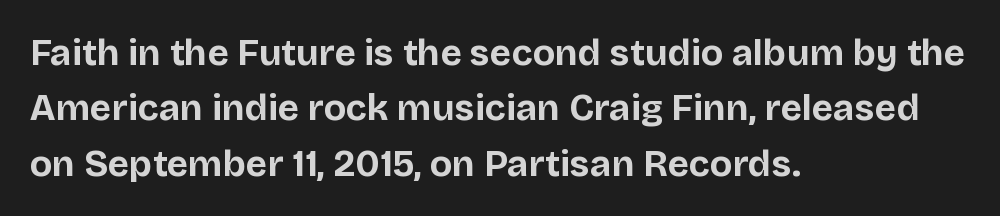
{"serif": "no", "italic": "no", "bold": "yes", "weight": "bold", "width": "normal", "stroke_contrast": "low", "x_height": "large", "monospaced": "no", "underline": "no", "align": "left", "line_spacing": "normal", "line_spacing_ratio": 1.5, "letter_spacing": "normal", "letter_spacing_em": 0.0, "glyph_px": 37}
